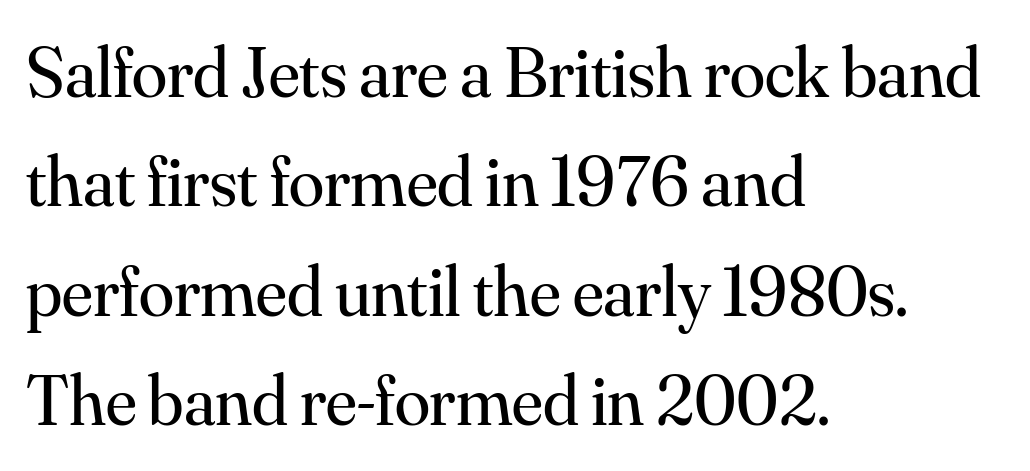
Posture: straight, roman, zero tilt. What kind of face is this? One with serifs. Compared with a typical body face, this is equally light or lighter still. Character widths vary here, with narrow letters taking less room than wide ones. Nothing unusual about the tracking: characters are spaced as the font intends. All the whitespace from short lines collects on the right.
